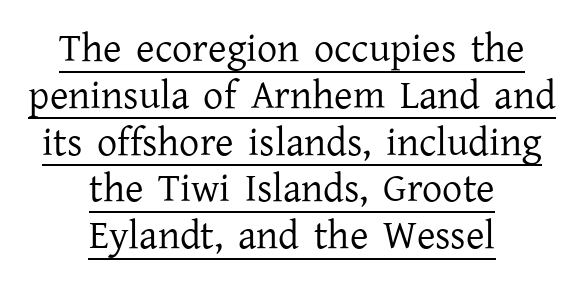
The typography opts for an upright posture over an oblique one. Check where the strokes stop: tiny serifs finish them off. Do the characters align in a grid? No, the font is proportional. What decoration does the sample have? An underline. Is the type heavy? It reads as light-to-regular instead.
